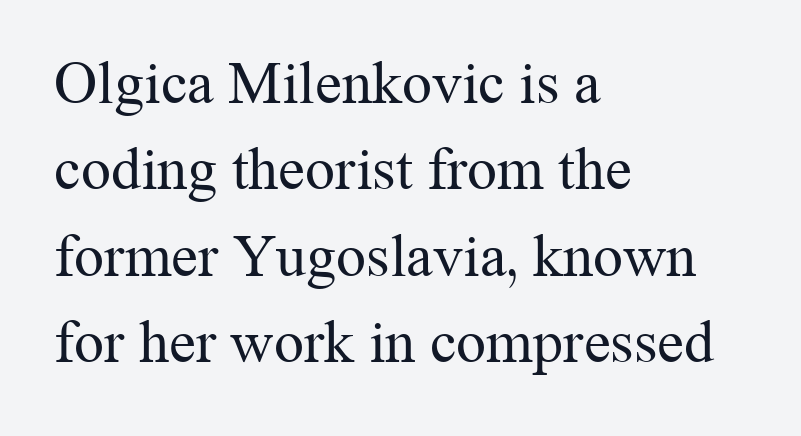
Q: Is the text bold? A: No.
Q: Is the text italic (slanted)? A: No, it is upright.
Q: Is the typeface a serif or a sans-serif typeface? A: Serif.
Q: Is the text underlined? A: No.
Q: How is the paragraph aligned? A: Left-aligned.
Q: Is the spacing between letters normal or unusually wide? A: Normal.
Q: Is the spacing between lines tight, normal or loose? A: Normal.
Q: Width (condensed, normal, or wide)? A: Normal.
Q: Stroke contrast? A: Medium.
Q: x-height? A: Medium.
Q: Monospaced? A: No.
